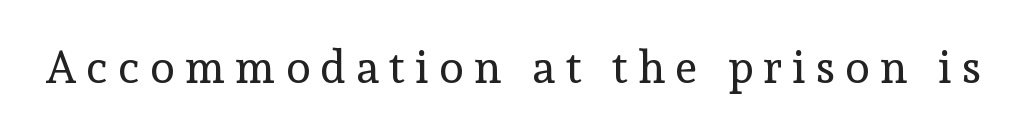
{"serif": "yes", "italic": "no", "bold": "no", "weight": "regular", "width": "normal", "x_height": "medium", "monospaced": "no", "underline": "no", "letter_spacing": "wide", "letter_spacing_em": 0.23, "glyph_px": 45}
